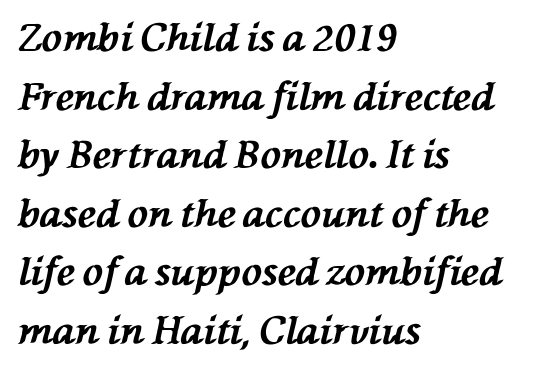
Q: Is the text bold? A: Yes.
Q: Is the text italic (slanted)? A: Yes, it leans left by about 76 degrees.
Q: Is the text underlined? A: No.
Q: How is the paragraph aligned? A: Left-aligned.
Q: Is the spacing between letters normal or unusually wide? A: Normal.
Q: Is the spacing between lines tight, normal or loose? A: Normal.
Q: Width (condensed, normal, or wide)? A: Normal.
Q: Stroke contrast? A: Medium.
Q: x-height? A: Medium.
Q: Monospaced? A: No.
